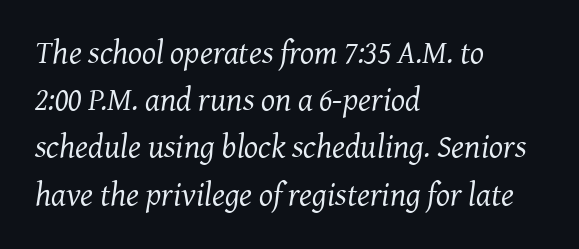
{"serif": "yes", "italic": "yes", "lean": "right", "slant_degrees": 7, "bold": "no", "weight": "regular", "width": "normal", "stroke_contrast": "medium", "x_height": "medium", "monospaced": "no", "underline": "no", "align": "left", "line_spacing": "normal", "line_spacing_ratio": 1.43, "letter_spacing": "normal", "letter_spacing_em": 0.0, "glyph_px": 33}
